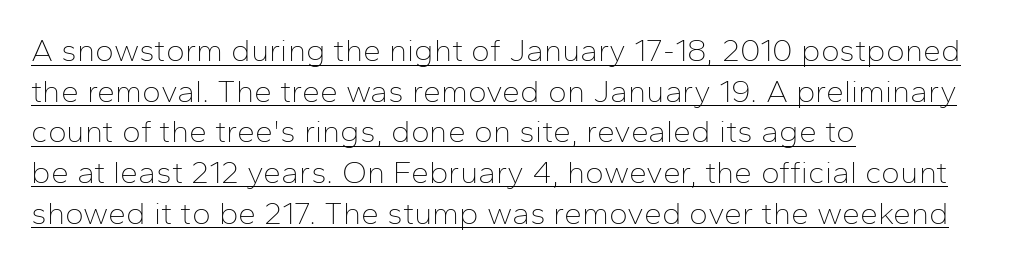
The image shows 32 px thin sans-serif type, upright; set left-aligned, normal line spacing (1.27x), normal letter spacing, underlined; low stroke contrast and a medium x-height.
